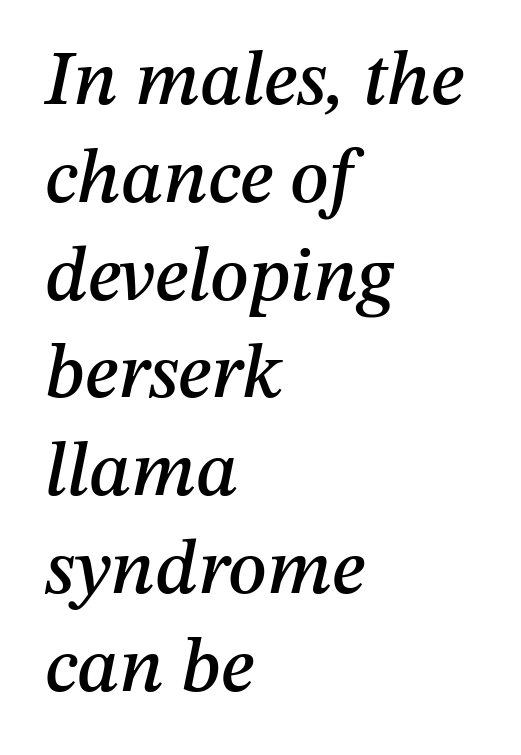
The image shows 77 px text type, italic (leaning right); set left-aligned, normal line spacing (1.27x), normal letter spacing, not underlined; medium stroke contrast and a medium x-height.
